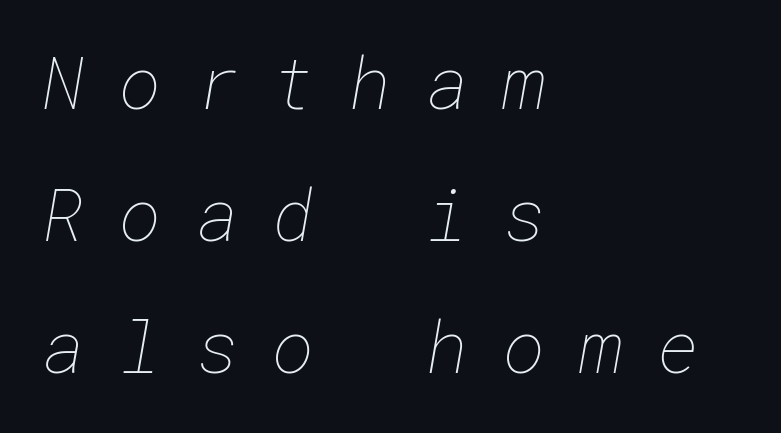
The image shows 72 px thin type; set left-aligned, line spacing 1.83x, unusually wide letter spacing (+0.48 em), not underlined; low stroke contrast and a medium x-height.
